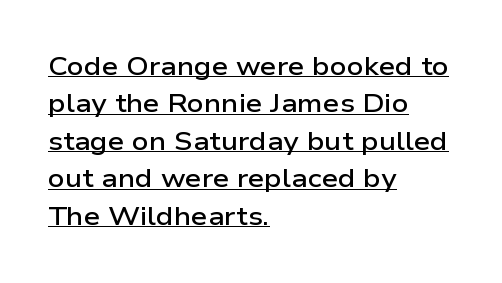
{"italic": "no", "bold": "semi", "underline": "yes", "align": "left", "line_spacing": "normal", "line_spacing_ratio": 1.44, "letter_spacing": "normal", "letter_spacing_em": 0.0, "glyph_px": 26}
